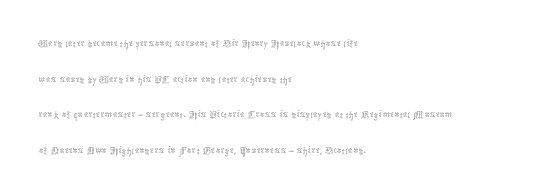
Q: Is the text bold? A: No.
Q: Is the text italic (slanted)? A: No, it is upright.
Q: Is the text underlined? A: No.
Q: How is the paragraph aligned? A: Left-aligned.
Q: Is the spacing between letters normal or unusually wide? A: Normal.
Q: Is the spacing between lines tight, normal or loose? A: Normal.
